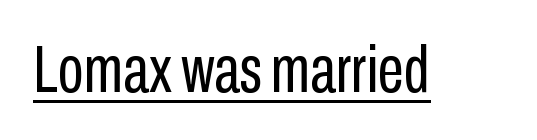
The image shows 67 px regular-weight, condensed sans-serif type, upright; set normal letter spacing, underlined; low stroke contrast and a medium x-height.
